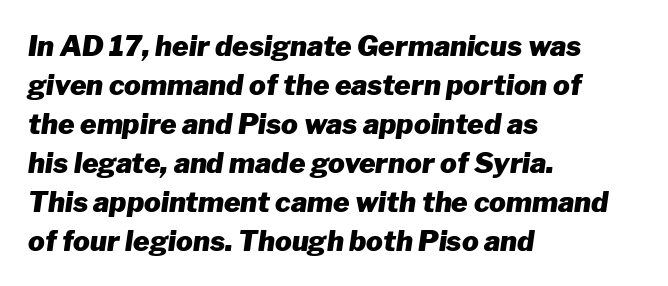
Q: Is the text bold? A: Yes.
Q: Is the text italic (slanted)? A: Yes, it leans right by about 8 degrees.
Q: Is the text underlined? A: No.
Q: How is the paragraph aligned? A: Left-aligned.
Q: Is the spacing between letters normal or unusually wide? A: Normal.
Q: Is the spacing between lines tight, normal or loose? A: Normal.
Q: Width (condensed, normal, or wide)? A: Normal.
Q: Stroke contrast? A: Low.
Q: x-height? A: Medium.
Q: Monospaced? A: No.
